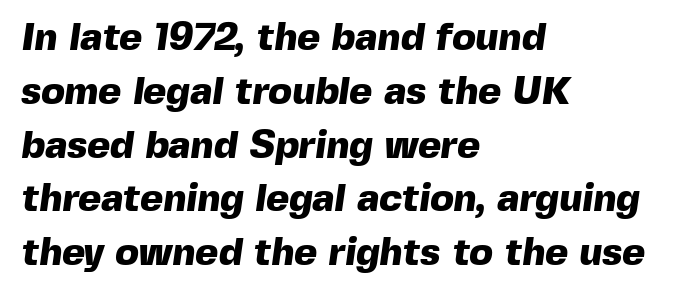
{"serif": "no", "bold": "yes", "weight": "heavy", "width": "normal", "x_height": "medium", "monospaced": "no", "underline": "no", "align": "left", "line_spacing": "normal", "line_spacing_ratio": 1.38, "letter_spacing": "normal", "letter_spacing_em": 0.0, "glyph_px": 39}
